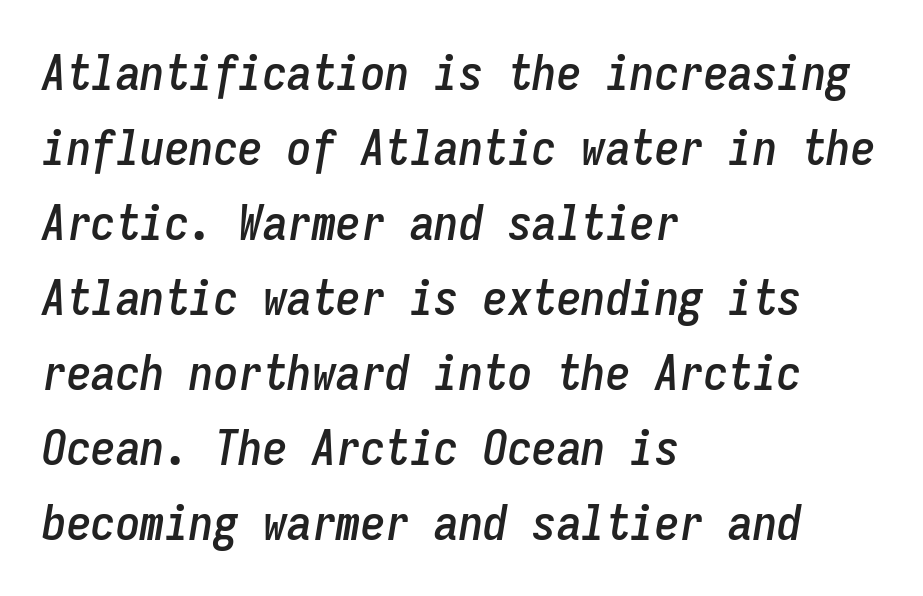
The image shows 49 px condensed type, italic (leaning right), monospaced; set left-aligned, normal line spacing (1.53x), normal letter spacing, not underlined; low stroke contrast and a medium x-height.
